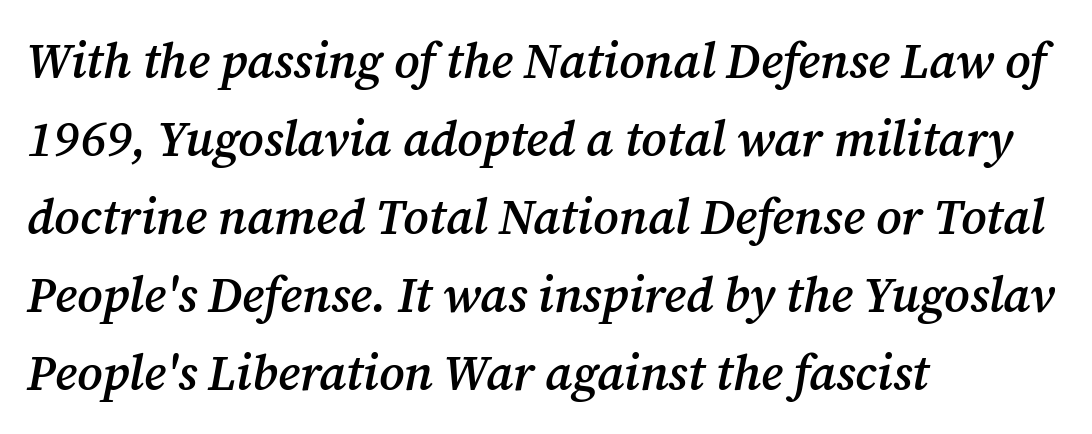
{"serif": "yes", "italic": "yes", "lean": "right", "slant_degrees": 12, "bold": "semi", "weight": "semibold", "width": "normal", "stroke_contrast": "medium", "x_height": "medium", "monospaced": "no", "underline": "no", "align": "left", "line_spacing": "normal", "line_spacing_ratio": 1.59, "letter_spacing": "normal", "letter_spacing_em": 0.0, "glyph_px": 49}
